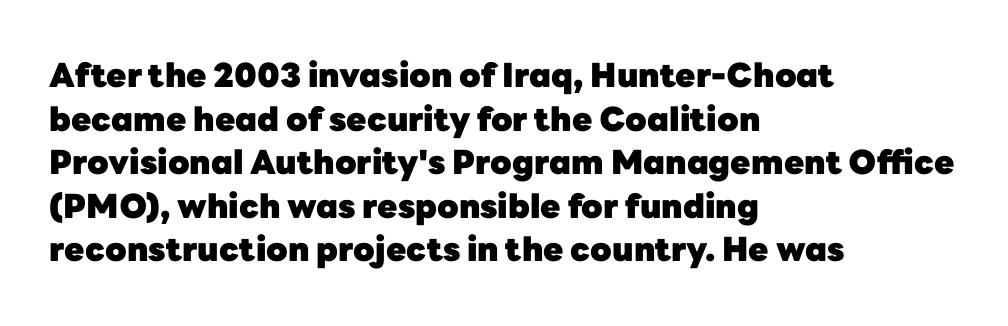
{"serif": "no", "italic": "no", "bold": "yes", "weight": "heavy", "width": "normal", "stroke_contrast": "low", "x_height": "medium", "monospaced": "no", "underline": "no", "align": "left", "line_spacing": "normal", "line_spacing_ratio": 1.32, "letter_spacing": "normal", "letter_spacing_em": 0.0, "glyph_px": 33}
